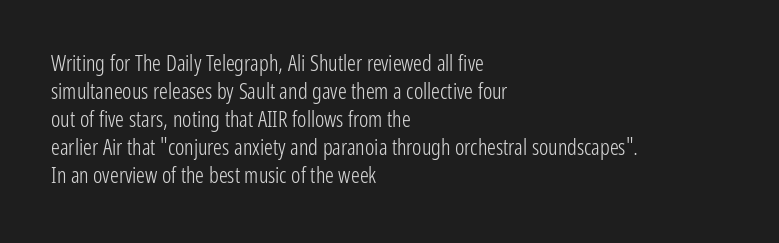
No extra ink here — the face is not bold. Students, observe: this is what conventionally led text looks like. Visually the block forms a straight wall on the left and a jagged coastline on the right. Clear beneath every line of the passage.
